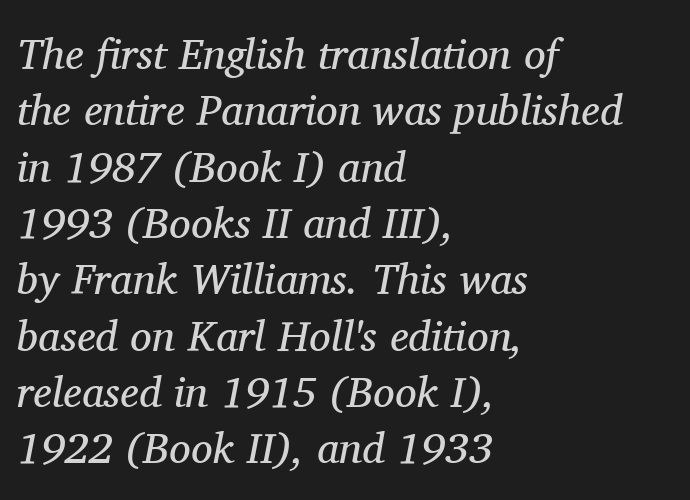
Q: Is the text bold? A: No.
Q: Is the text italic (slanted)? A: Yes, it leans right by about 11 degrees.
Q: Is the typeface a serif or a sans-serif typeface? A: Serif.
Q: Is the text underlined? A: No.
Q: How is the paragraph aligned? A: Left-aligned.
Q: Is the spacing between letters normal or unusually wide? A: Normal.
Q: Is the spacing between lines tight, normal or loose? A: Normal.
Q: Width (condensed, normal, or wide)? A: Normal.
Q: Stroke contrast? A: Medium.
Q: x-height? A: Medium.
Q: Monospaced? A: No.
